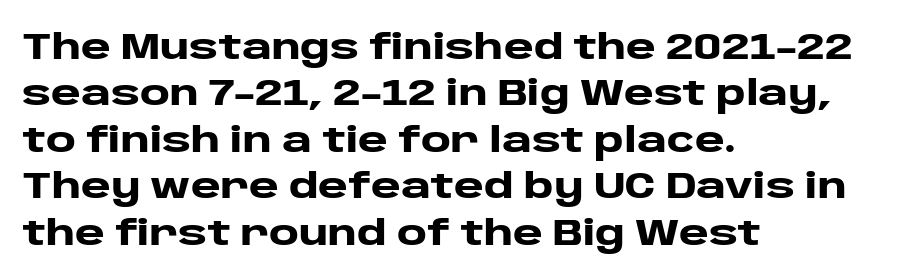
{"serif": "no", "italic": "no", "bold": "yes", "weight": "heavy", "width": "wide", "stroke_contrast": "low", "x_height": "large", "monospaced": "no", "underline": "no", "align": "left", "line_spacing": "normal", "line_spacing_ratio": 1.29, "letter_spacing": "normal", "letter_spacing_em": 0.0, "glyph_px": 36}
